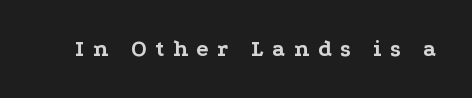
The image shows 23 px bold type, upright; set unusually wide letter spacing (+0.37 em), not underlined.
